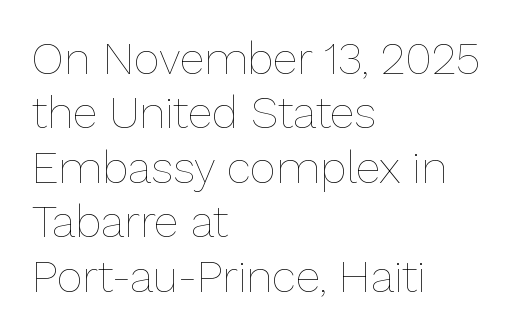
The characters are drawn with everyday or finer stroke widths. Line beginnings align vertically; line endings do not. Varying glyph widths throughout — classic text-font behaviour. Glyph-to-glyph distance matches everyday printed text. Ordinary non-slanted type is in use.
